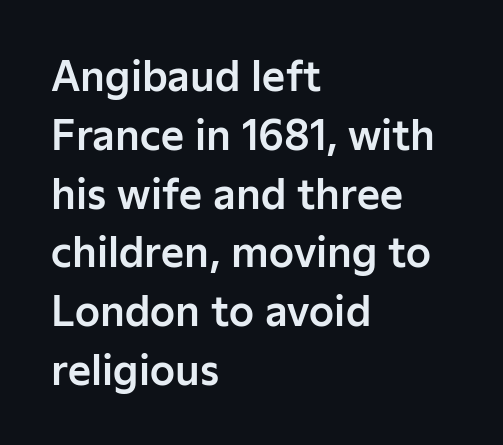
Q: Is the text italic (slanted)? A: No, it is upright.
Q: Is the typeface a serif or a sans-serif typeface? A: Sans-serif.
Q: Is the text underlined? A: No.
Q: How is the paragraph aligned? A: Left-aligned.
Q: Is the spacing between letters normal or unusually wide? A: Normal.
Q: Is the spacing between lines tight, normal or loose? A: Normal.
Q: Width (condensed, normal, or wide)? A: Normal.
Q: Stroke contrast? A: Low.
Q: x-height? A: Medium.
Q: Monospaced? A: No.
